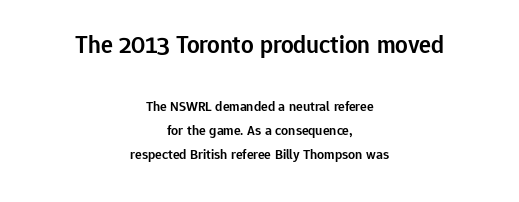
{"italic": "no", "bold": "semi", "underline": "no", "align": "center", "line_spacing_ratio": 1.71, "letter_spacing": "normal", "letter_spacing_em": 0.0, "larger_block": "first", "size_ratio": 1.79, "glyph_px": 25}
